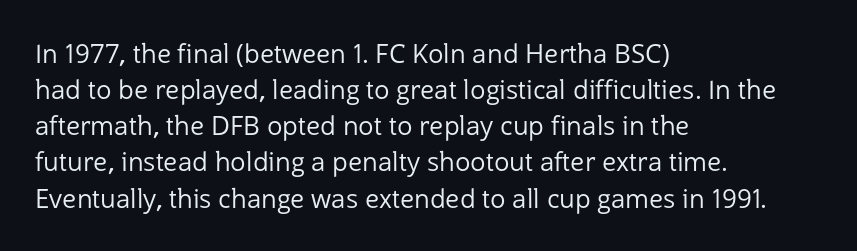
Q: Is the text bold? A: No.
Q: Is the text italic (slanted)? A: No, it is upright.
Q: Is the text underlined? A: No.
Q: How is the paragraph aligned? A: Left-aligned.
Q: Is the spacing between letters normal or unusually wide? A: Normal.
Q: Is the spacing between lines tight, normal or loose? A: Normal.
